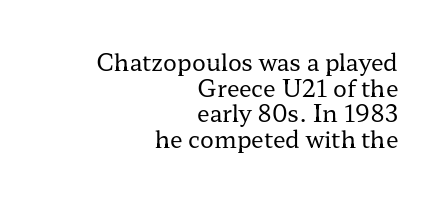
Q: Is the text bold? A: No.
Q: Is the text italic (slanted)? A: No, it is upright.
Q: Is the text underlined? A: No.
Q: How is the paragraph aligned? A: Right-aligned.
Q: Is the spacing between letters normal or unusually wide? A: Normal.
Q: Is the spacing between lines tight, normal or loose? A: Tight.
